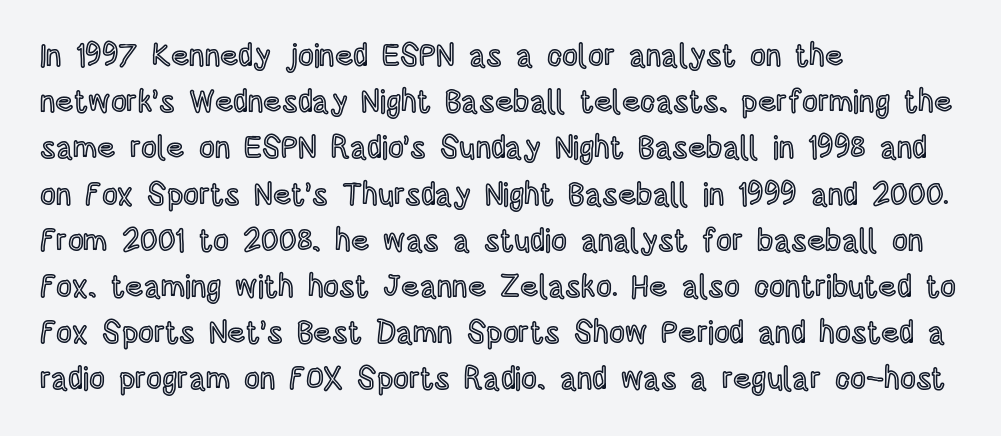
Q: Is the text italic (slanted)? A: No, it is upright.
Q: Is the text underlined? A: No.
Q: How is the paragraph aligned? A: Left-aligned.
Q: Is the spacing between letters normal or unusually wide? A: Normal.
Q: Is the spacing between lines tight, normal or loose? A: Normal.
Q: Width (condensed, normal, or wide)? A: Condensed.
Q: x-height? A: Large.
Q: Monospaced? A: No.
